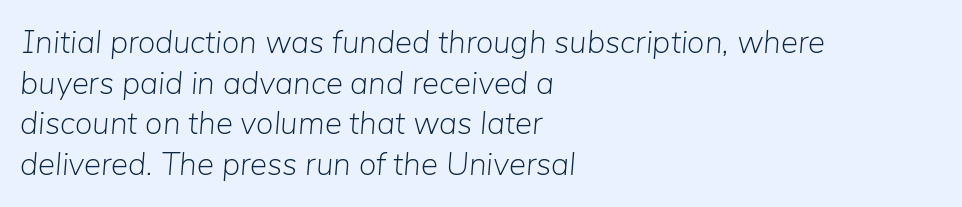
No chunkiness to these letters — they're not bold. Each line starts at the same left margin while the right side varies. The axis of the letterforms is tilted away from vertical. Leading: standard.
